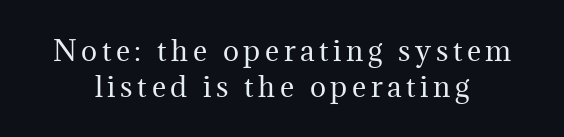
Q: Is the text bold? A: No.
Q: Is the text italic (slanted)? A: No, it is upright.
Q: Is the text underlined? A: No.
Q: How is the paragraph aligned? A: Centered.
Q: Is the spacing between lines tight, normal or loose? A: Normal.
